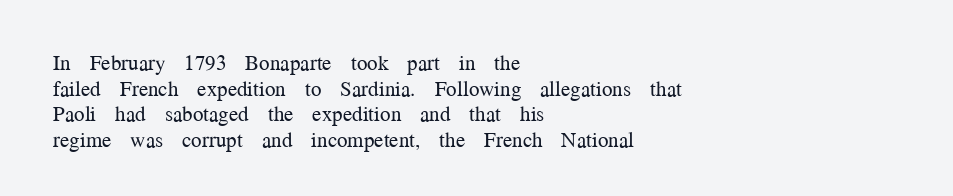
Q: Is the text bold? A: No.
Q: Is the text italic (slanted)? A: No, it is upright.
Q: Is the text underlined? A: No.
Q: How is the paragraph aligned? A: Left-aligned.
Q: Is the spacing between letters normal or unusually wide? A: Normal.
